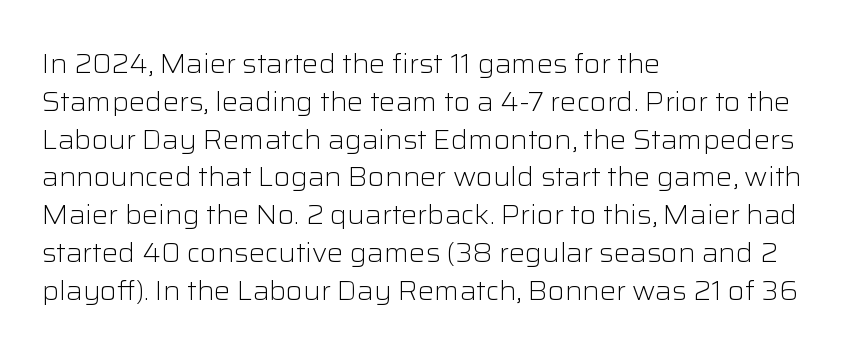
Q: Is the text bold? A: No.
Q: Is the text italic (slanted)? A: No, it is upright.
Q: Is the text underlined? A: No.
Q: How is the paragraph aligned? A: Left-aligned.
Q: Is the spacing between letters normal or unusually wide? A: Normal.
Q: Is the spacing between lines tight, normal or loose? A: Normal.
